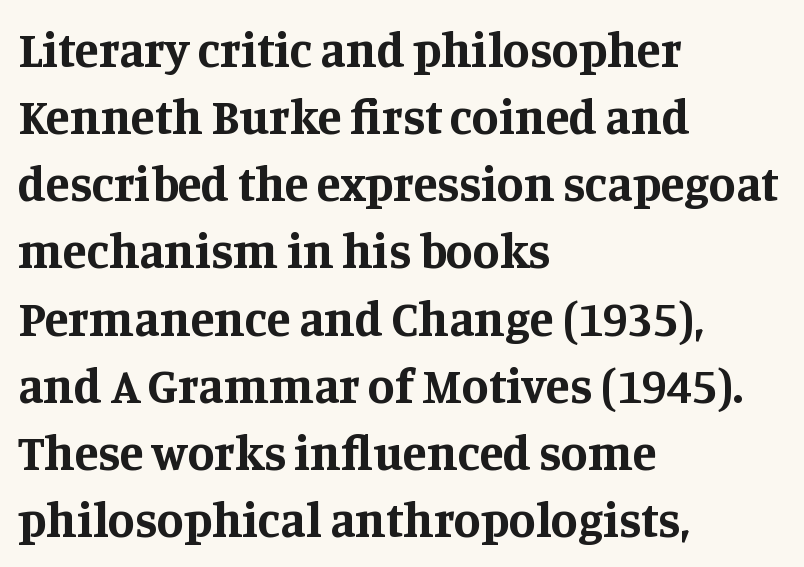
{"serif": "yes", "italic": "no", "bold": "yes", "weight": "bold", "width": "normal", "stroke_contrast": "medium", "x_height": "large", "monospaced": "no", "underline": "no", "align": "left", "line_spacing": "normal", "line_spacing_ratio": 1.37, "letter_spacing": "normal", "letter_spacing_em": 0.0, "glyph_px": 49}
